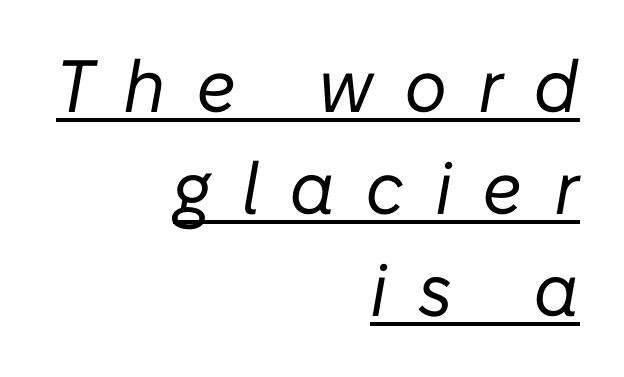
The font is comparable to plain body text, perhaps lighter. The words here are underlined. Reading down the column, the eye jumps a familiar distance to each next line. In CSS terms this would be text-align: right. This sample uses expanded letter spacing, leaving extra air between glyphs.
